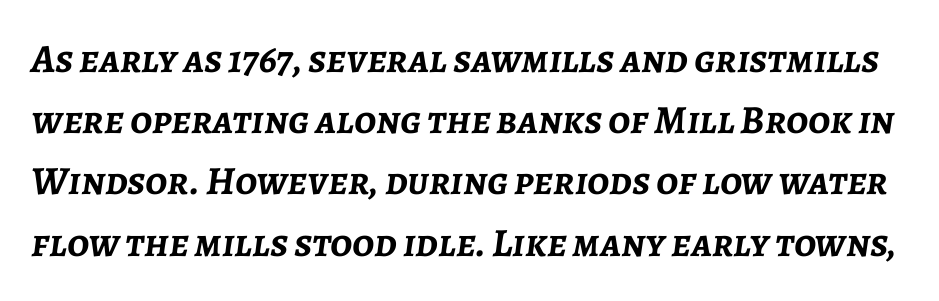
The image shows 40 px semibold type, italic (leaning right); set normal line spacing (1.53x), normal letter spacing, not underlined; low stroke contrast and a medium x-height.
